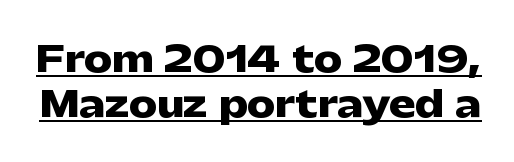
Q: Is the text bold? A: Yes.
Q: Is the text italic (slanted)? A: No, it is upright.
Q: Is the typeface a serif or a sans-serif typeface? A: Sans-serif.
Q: Is the text underlined? A: Yes.
Q: Is the spacing between letters normal or unusually wide? A: Normal.
Q: Is the spacing between lines tight, normal or loose? A: Normal.
Q: Width (condensed, normal, or wide)? A: Wide.
Q: Stroke contrast? A: Low.
Q: x-height? A: Medium.
Q: Monospaced? A: No.
